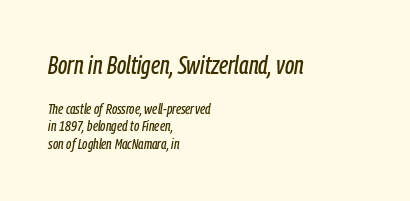
The space directly below the letters is spotless. These lines were composed using italics. This rendering leaves character spacing at its baseline value. Does the bottom block carry the larger type? No, the top block does. The text block is weighted toward the left margin, trailing off unevenly rightward.
